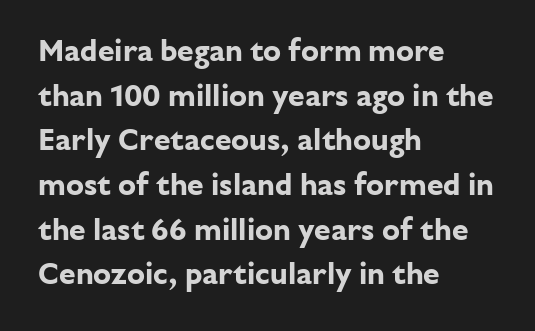
The image shows 30 px bold sans-serif type, upright; set left-aligned, normal line spacing (1.49x), normal letter spacing, not underlined; low stroke contrast and a medium x-height.
